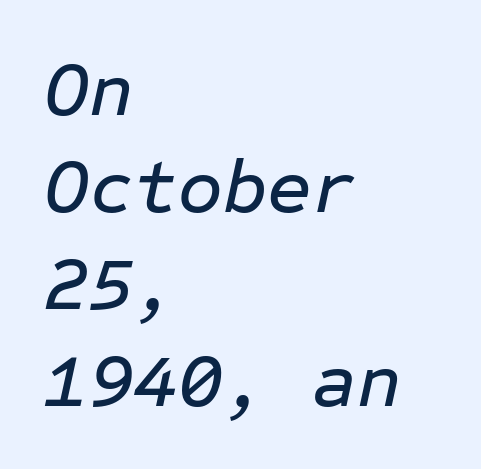
Q: Is the text italic (slanted)? A: Yes, it leans right by about 12 degrees.
Q: Is the text underlined? A: No.
Q: How is the paragraph aligned? A: Left-aligned.
Q: Is the spacing between letters normal or unusually wide? A: Normal.
Q: Is the spacing between lines tight, normal or loose? A: Normal.
Q: Width (condensed, normal, or wide)? A: Normal.
Q: Stroke contrast? A: Low.
Q: x-height? A: Medium.
Q: Monospaced? A: Yes.
